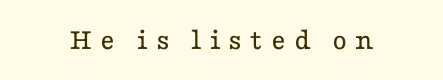
Q: Is the text bold? A: No.
Q: Is the text italic (slanted)? A: No, it is upright.
Q: Is the typeface a serif or a sans-serif typeface? A: Serif.
Q: Is the text underlined? A: No.
Q: Is the spacing between letters normal or unusually wide? A: Unusually wide.
Q: Width (condensed, normal, or wide)? A: Wide.
Q: Stroke contrast? A: Low.
Q: x-height? A: Medium.
Q: Monospaced? A: No.
